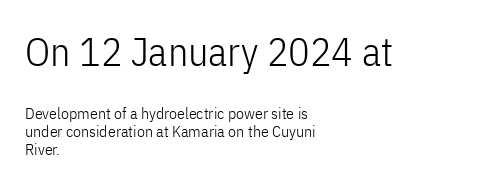
Are there feet on the stems? There aren't — it's a sans. The line texture is even and compact thanks to regular tracking. The strokes carry an ordinary text weight at most. No italicization has been applied; the sample stays upright. A typesetter would call this proportional, since set widths differ per character.
